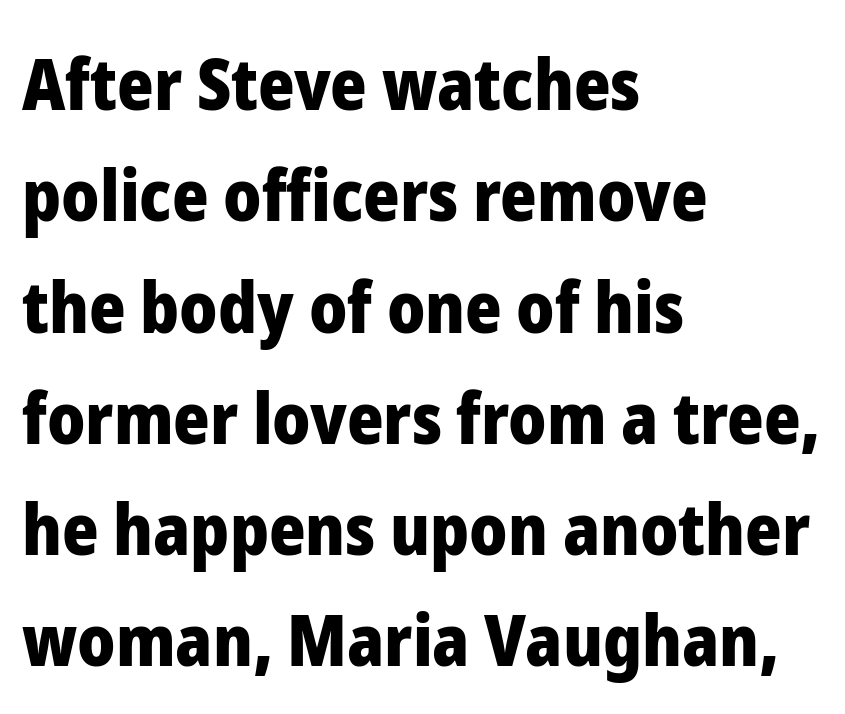
Observe the absence of serifs on each vertical stroke in this sample. The letters sit at their default tracking, neither squeezed nor spread. Character widths vary here, with narrow letters taking less room than wide ones. Vertical spacing — default. This is the regular roman posture of the typeface.
